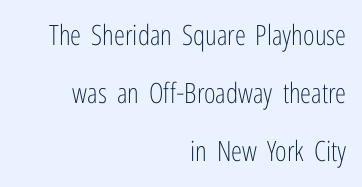
The image shows 28 px light, condensed sans-serif type, upright; set right-aligned, loose line spacing (2.08x), normal letter spacing, not underlined; low stroke contrast and a medium x-height.
